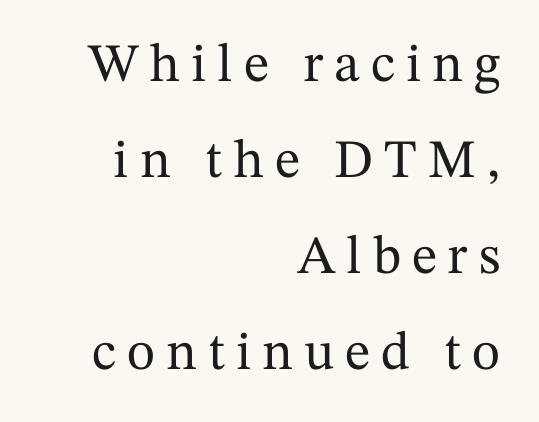
Do the characters align in a grid? No, the font is proportional. Nobody drew a line under any word here. Stroke terminals: seriffed. Inter-character spacing is expanded well beyond the font's built-in metrics. Quick note: not italic, upright.
